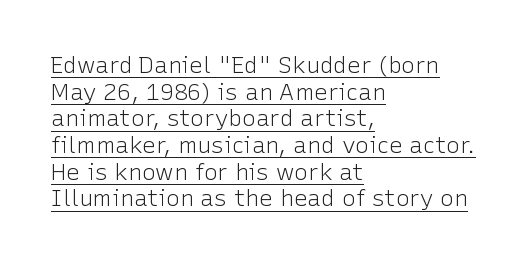
The image shows 23 px text type, upright; set left-aligned, line spacing 1.16x, normal letter spacing, underlined.
